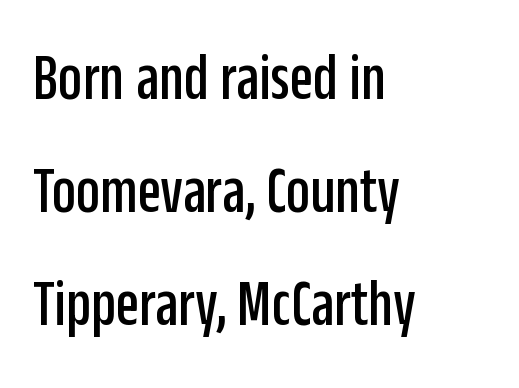
{"serif": "no", "italic": "no", "width": "condensed", "stroke_contrast": "low", "x_height": "large", "monospaced": "no", "underline": "no", "align": "left", "line_spacing": "normal", "line_spacing_ratio": 1.69, "letter_spacing": "normal", "letter_spacing_em": 0.0, "glyph_px": 67}
